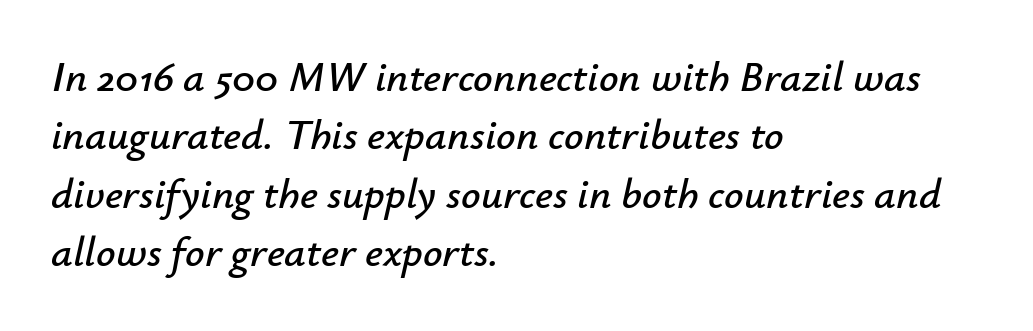
{"italic": "yes", "lean": "right", "slant_degrees": 12, "width": "normal", "stroke_contrast": "low", "x_height": "small", "monospaced": "no", "underline": "no", "align": "left", "line_spacing": "normal", "line_spacing_ratio": 1.36, "letter_spacing": "normal", "letter_spacing_em": 0.0, "glyph_px": 43}
